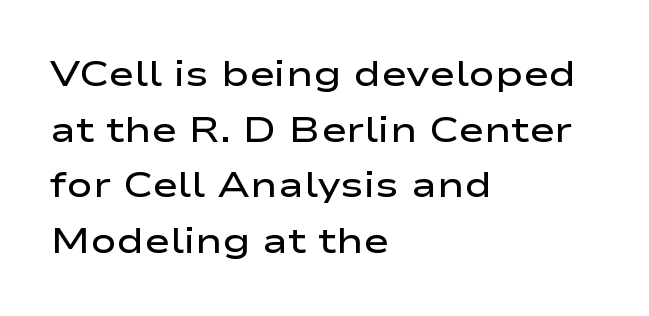
The image shows 35 px semibold, wide sans-serif type, upright; set left-aligned, normal line spacing (1.59x), normal letter spacing, not underlined; low stroke contrast and a medium x-height.
